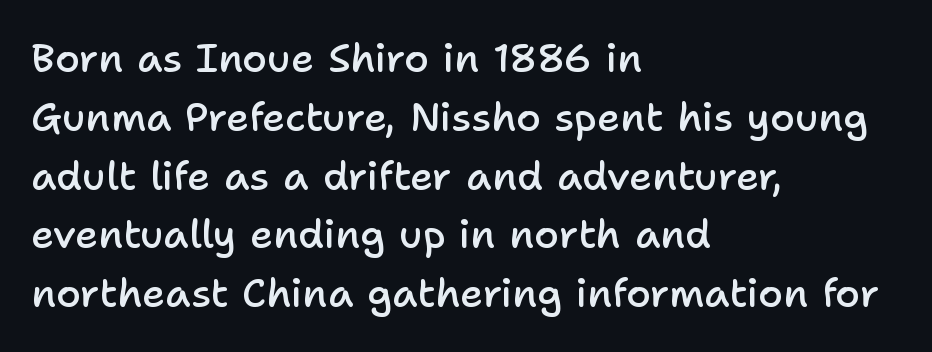
Q: Is the text bold? A: Semi-bold.
Q: Is the text italic (slanted)? A: No, it is upright.
Q: Is the typeface a serif or a sans-serif typeface? A: Sans-serif.
Q: Is the text underlined? A: No.
Q: How is the paragraph aligned? A: Left-aligned.
Q: Is the spacing between letters normal or unusually wide? A: Normal.
Q: Is the spacing between lines tight, normal or loose? A: Normal.
Q: Width (condensed, normal, or wide)? A: Normal.
Q: Stroke contrast? A: Low.
Q: x-height? A: Medium.
Q: Monospaced? A: No.
